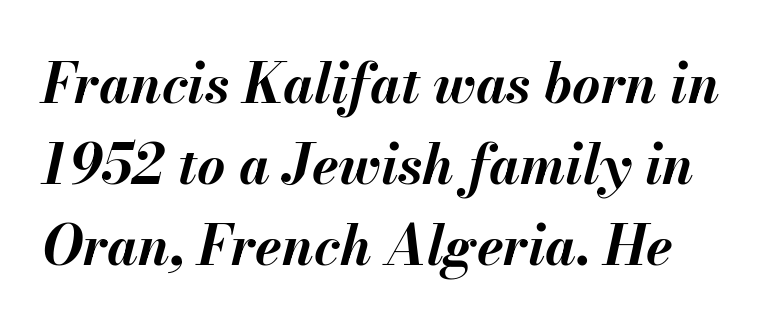
Q: Is the text bold? A: Yes.
Q: Is the text italic (slanted)? A: Yes, it leans right by about 13 degrees.
Q: Is the text underlined? A: No.
Q: Is the spacing between letters normal or unusually wide? A: Normal.
Q: Is the spacing between lines tight, normal or loose? A: Normal.
Q: Width (condensed, normal, or wide)? A: Normal.
Q: Stroke contrast? A: Medium.
Q: x-height? A: Small.
Q: Monospaced? A: No.
